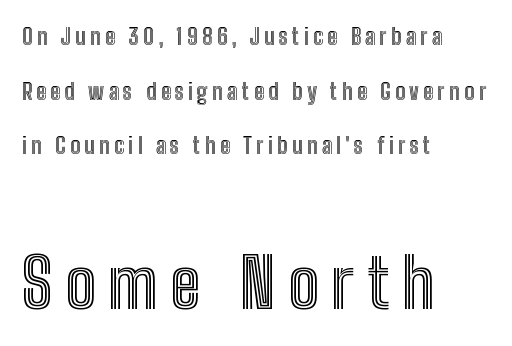
Q: Is the text italic (slanted)? A: No, it is upright.
Q: Is the text underlined? A: No.
Q: How is the paragraph aligned? A: Left-aligned.
Q: Is the spacing between lines tight, normal or loose? A: Loose.
Q: Which block of text is set in a larger size, the first (top) or the second (bottom)? A: The second (bottom) one.
Q: Width (condensed, normal, or wide)? A: Condensed.
Q: x-height? A: Medium.
Q: Monospaced? A: No.
